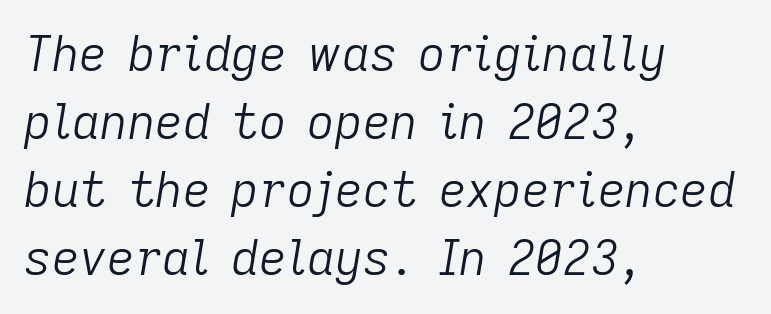
Q: Is the text bold? A: No.
Q: Is the text italic (slanted)? A: Yes, it leans right by about 9 degrees.
Q: Is the text underlined? A: No.
Q: How is the paragraph aligned? A: Left-aligned.
Q: Is the spacing between letters normal or unusually wide? A: Normal.
Q: Is the spacing between lines tight, normal or loose? A: Normal.
Q: Width (condensed, normal, or wide)? A: Normal.
Q: Stroke contrast? A: Low.
Q: x-height? A: Medium.
Q: Monospaced? A: No.
